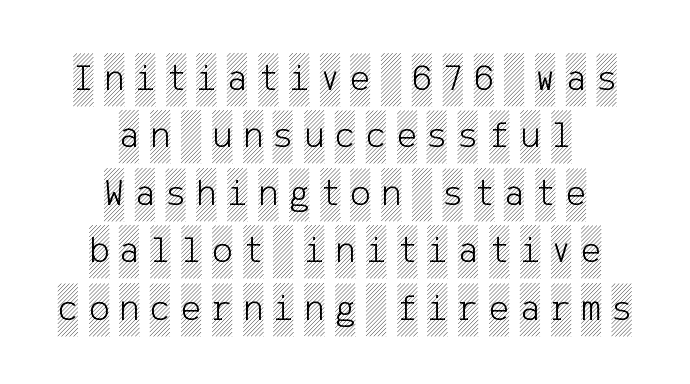
If you folded the block vertically in half, each line would mirror itself in length. Summary of vertical rhythm: regular, with standard interline spacing. Upright lettering throughout. Someone cranked the tracking dial way up on this one. Check under the words: just untouched page.
